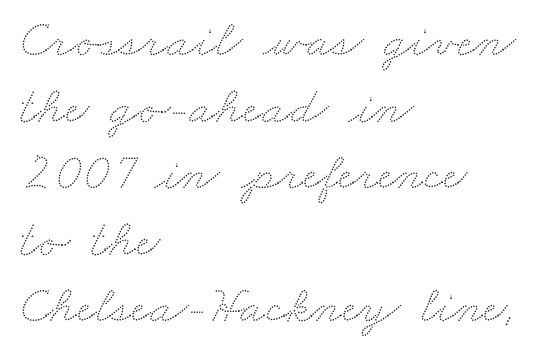
Honestly, the row spacing looks completely unremarkable. Is this a fixed-width face? No — the glyphs have proportional, varying widths. This sample uses plain, unmodified letter spacing. Any mark beneath the type? The region is blank. Visually the block forms a straight wall on the left and a jagged coastline on the right.
